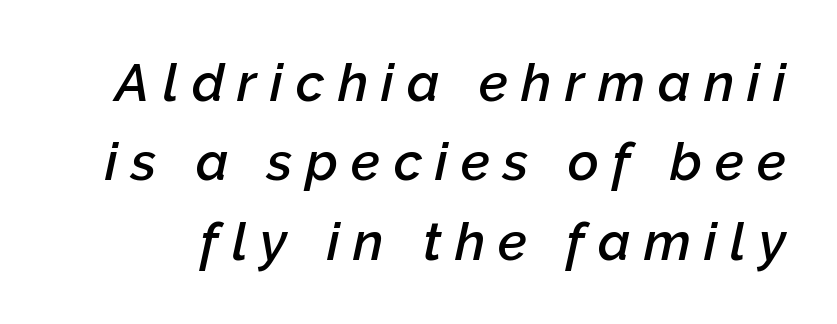
Q: Is the text bold? A: Semi-bold.
Q: Is the text italic (slanted)? A: Yes, it leans right by about 12 degrees.
Q: Is the text underlined? A: No.
Q: Is the spacing between letters normal or unusually wide? A: Unusually wide.
Q: Is the spacing between lines tight, normal or loose? A: Normal.
Q: Width (condensed, normal, or wide)? A: Normal.
Q: Stroke contrast? A: Low.
Q: x-height? A: Medium.
Q: Monospaced? A: No.
